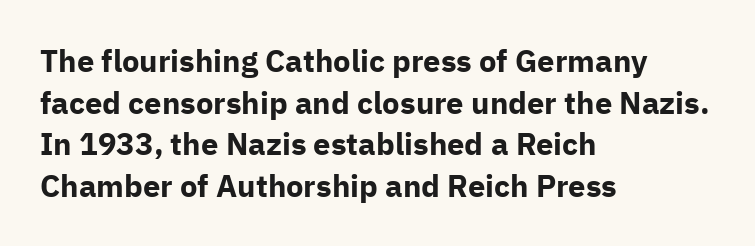
Q: Is the text bold? A: Yes.
Q: Is the text italic (slanted)? A: No, it is upright.
Q: Is the typeface a serif or a sans-serif typeface? A: Sans-serif.
Q: Is the text underlined? A: No.
Q: How is the paragraph aligned? A: Left-aligned.
Q: Is the spacing between letters normal or unusually wide? A: Normal.
Q: Is the spacing between lines tight, normal or loose? A: Normal.
Q: Width (condensed, normal, or wide)? A: Normal.
Q: Stroke contrast? A: Low.
Q: x-height? A: Medium.
Q: Monospaced? A: No.
